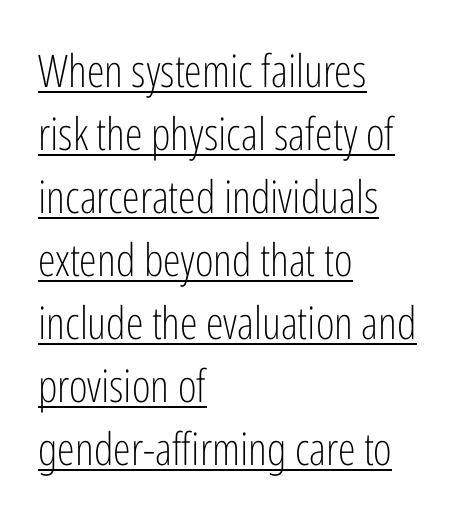
{"serif": "no", "italic": "no", "bold": "no", "weight": "light", "width": "condensed", "stroke_contrast": "low", "x_height": "medium", "monospaced": "no", "underline": "yes", "align": "left", "line_spacing": "normal", "line_spacing_ratio": 1.4, "letter_spacing": "normal", "letter_spacing_em": 0.0, "glyph_px": 45}
